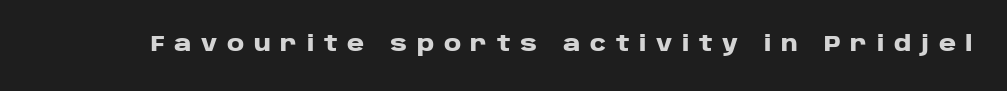
The image shows 21 px bold type, upright; set unusually wide letter spacing (+0.46 em), not underlined.
